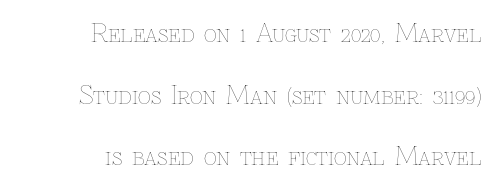
Q: Is the text bold? A: No.
Q: Is the text italic (slanted)? A: No, it is upright.
Q: Is the text underlined? A: No.
Q: How is the paragraph aligned? A: Right-aligned.
Q: Is the spacing between letters normal or unusually wide? A: Normal.
Q: Is the spacing between lines tight, normal or loose? A: Loose.
